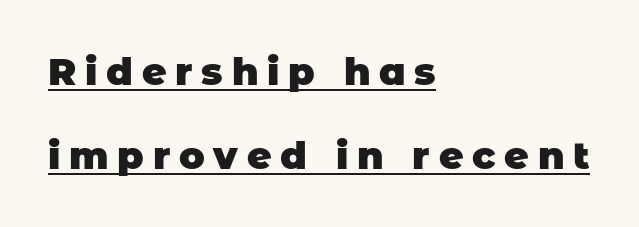
The image shows 38 px heavy sans-serif type; set left-aligned, loose line spacing (2.2x), unusually wide letter spacing (+0.23 em), underlined; low stroke contrast and a large x-height.
